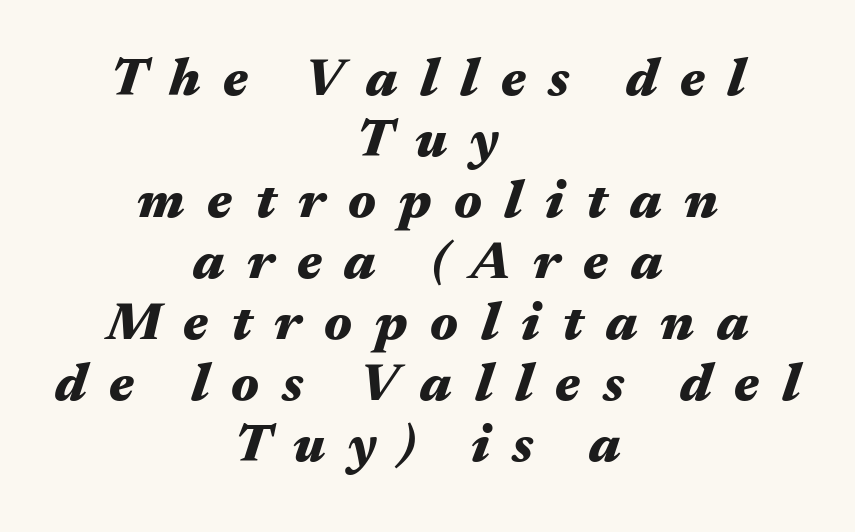
Q: Is the text bold? A: Yes.
Q: Is the text italic (slanted)? A: Yes, it leans right by about 17 degrees.
Q: Is the text underlined? A: No.
Q: How is the paragraph aligned? A: Centered.
Q: Is the spacing between letters normal or unusually wide? A: Unusually wide.
Q: Is the spacing between lines tight, normal or loose? A: Tight.
Q: Width (condensed, normal, or wide)? A: Wide.
Q: Stroke contrast? A: Medium.
Q: x-height? A: Medium.
Q: Monospaced? A: No.
